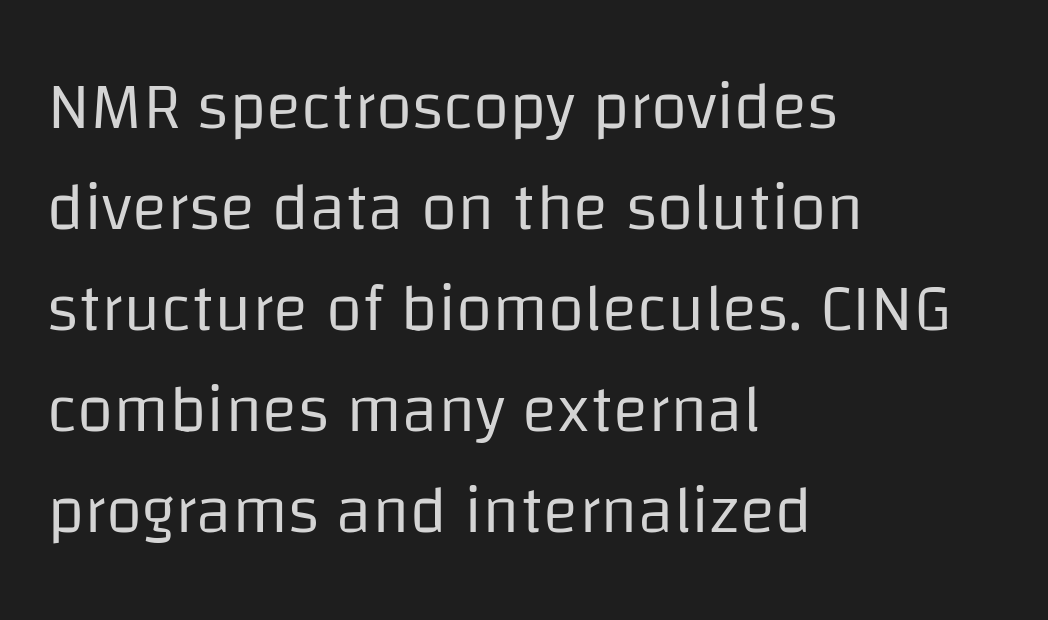
Q: Is the text bold? A: No.
Q: Is the text italic (slanted)? A: No, it is upright.
Q: Is the typeface a serif or a sans-serif typeface? A: Sans-serif.
Q: Is the text underlined? A: No.
Q: How is the paragraph aligned? A: Left-aligned.
Q: Is the spacing between letters normal or unusually wide? A: Normal.
Q: Is the spacing between lines tight, normal or loose? A: Normal.
Q: Width (condensed, normal, or wide)? A: Normal.
Q: Stroke contrast? A: Low.
Q: x-height? A: Large.
Q: Monospaced? A: No.
